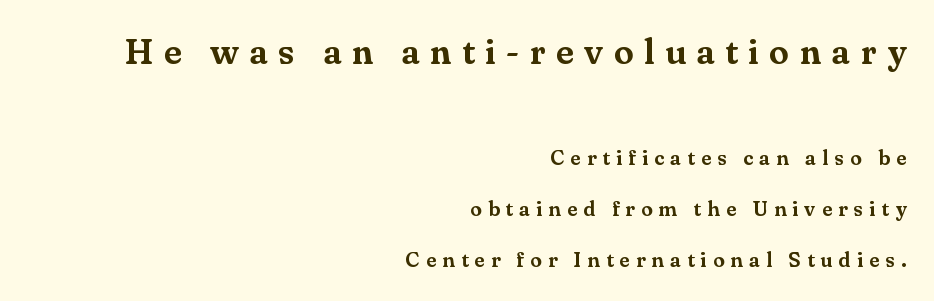
Q: Is the text italic (slanted)? A: No, it is upright.
Q: Is the typeface a serif or a sans-serif typeface? A: Serif.
Q: Is the text underlined? A: No.
Q: How is the paragraph aligned? A: Right-aligned.
Q: Is the spacing between letters normal or unusually wide? A: Unusually wide.
Q: Is the spacing between lines tight, normal or loose? A: Loose.
Q: Which block of text is set in a larger size, the first (top) or the second (bottom)? A: The first (top) one.
Q: Width (condensed, normal, or wide)? A: Normal.
Q: Stroke contrast? A: Medium.
Q: x-height? A: Small.
Q: Monospaced? A: No.
